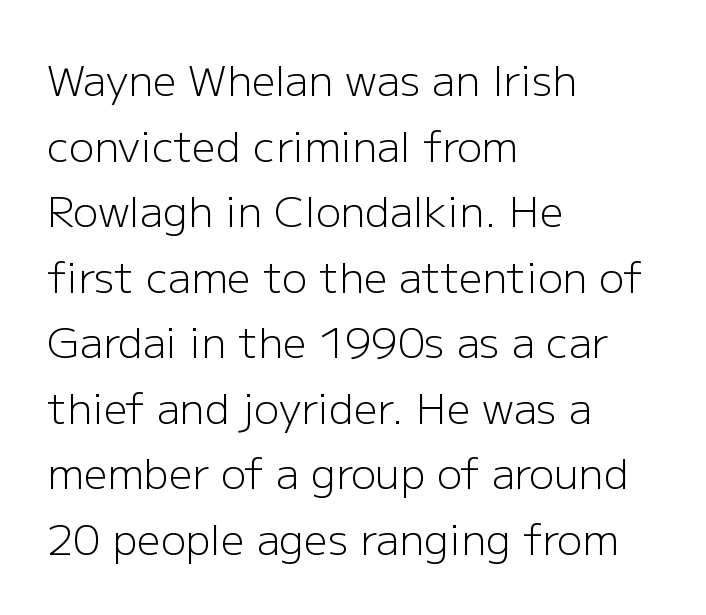
The image shows 42 px light sans-serif type, upright; set left-aligned, normal line spacing (1.56x), normal letter spacing, not underlined; low stroke contrast and a medium x-height.
